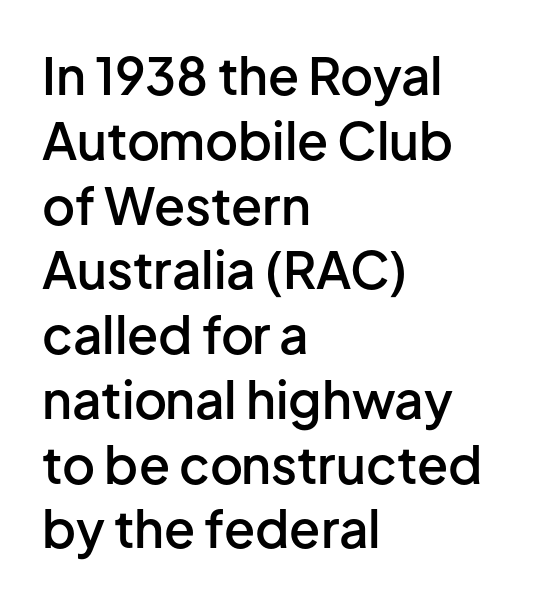
Q: Is the text bold? A: Semi-bold.
Q: Is the text italic (slanted)? A: No, it is upright.
Q: Is the typeface a serif or a sans-serif typeface? A: Sans-serif.
Q: Is the text underlined? A: No.
Q: How is the paragraph aligned? A: Left-aligned.
Q: Is the spacing between letters normal or unusually wide? A: Normal.
Q: Is the spacing between lines tight, normal or loose? A: Normal.
Q: Width (condensed, normal, or wide)? A: Normal.
Q: Stroke contrast? A: Low.
Q: x-height? A: Medium.
Q: Monospaced? A: No.
